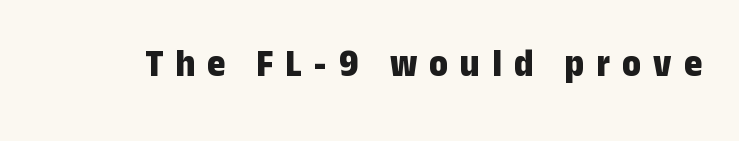
The image shows 39 px bold, condensed sans-serif type, upright; set unusually wide letter spacing (+0.31 em), not underlined; low stroke contrast and a medium x-height.
